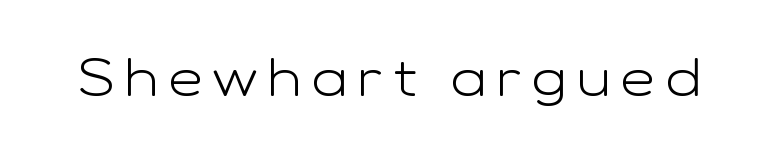
The image shows 53 px light, wide sans-serif type, upright; set not underlined; low stroke contrast and a medium x-height.
